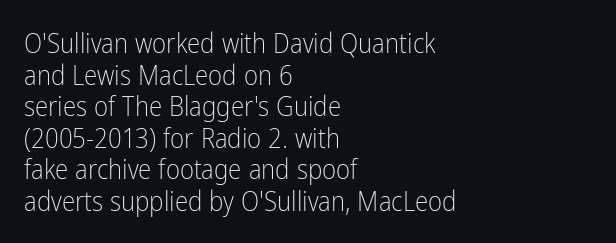
The image shows 27 px text type, upright; set left-aligned, line spacing 1.17x, normal letter spacing, not underlined.
